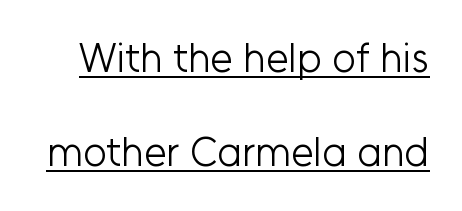
The image shows 41 px light sans-serif type, upright; set loose line spacing (2.3x), normal letter spacing, underlined; low stroke contrast and a medium x-height.
